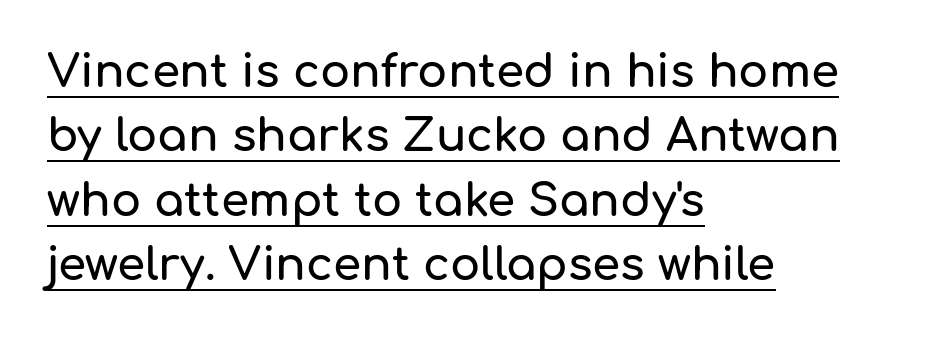
Q: Is the text italic (slanted)? A: No, it is upright.
Q: Is the typeface a serif or a sans-serif typeface? A: Sans-serif.
Q: Is the text underlined? A: Yes.
Q: How is the paragraph aligned? A: Left-aligned.
Q: Is the spacing between letters normal or unusually wide? A: Normal.
Q: Is the spacing between lines tight, normal or loose? A: Normal.
Q: Width (condensed, normal, or wide)? A: Normal.
Q: Stroke contrast? A: Low.
Q: x-height? A: Medium.
Q: Monospaced? A: No.
